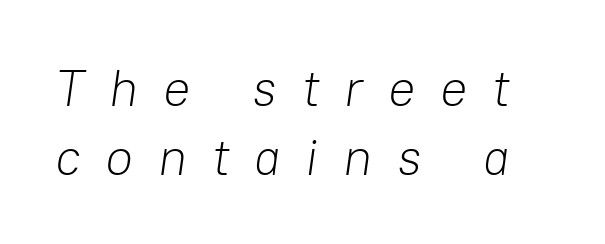
This sample keeps an unexceptional amount of space between lines. The rendering uses natural spacing where letterforms have individual widths. The glyphs look as if they've been sheared to an angle. On a weight scale, this lands at 450 or below. Rule under the text: the space is simply empty. In terms of letterspacing, this is a distinctly airy, spread setting.
